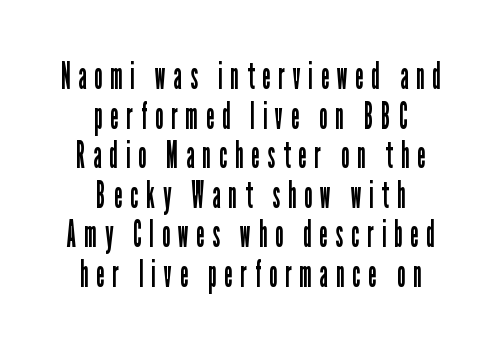
{"serif": "no", "italic": "no", "bold": "no", "weight": "regular", "width": "condensed", "stroke_contrast": "low", "x_height": "medium", "monospaced": "no", "underline": "no", "align": "center", "line_spacing": "tight", "line_spacing_ratio": 1.07, "letter_spacing": "wide", "letter_spacing_em": 0.22, "glyph_px": 37}
